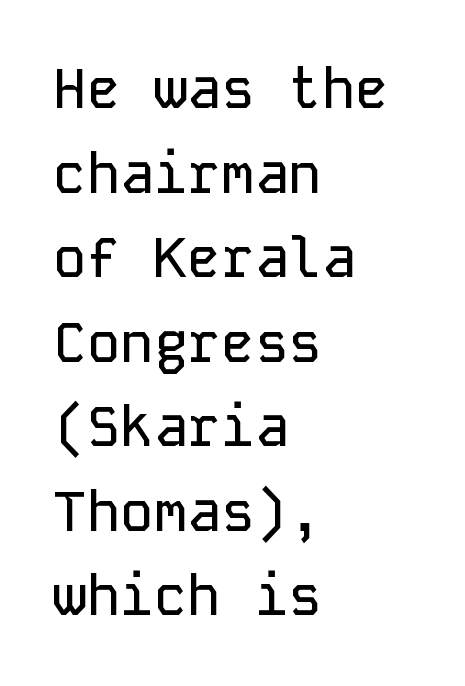
The image shows 56 px sans-serif type, upright, monospaced; set left-aligned, normal line spacing (1.51x), normal letter spacing, not underlined; low stroke contrast and a medium x-height.
